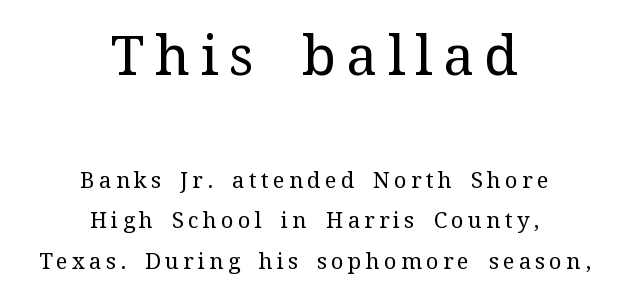
The baseline area is clear. These lines stack symmetrically, like a column narrowing and widening about its center. The face used here is seriffed, in the tradition of book romans. Here the designer chose a conventional face with non-uniform glyph widths.
